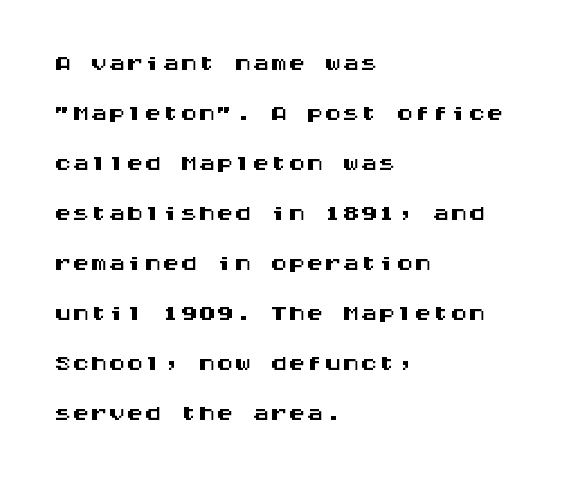
This sample uses a sans-serif face. The ragged edge is on the right, which tells us the setting is flush left. Italic: no, the glyphs are upright roman. Is there much room between lines? A standard amount, neither cramped nor airy. Has an underline been added? It has not.
